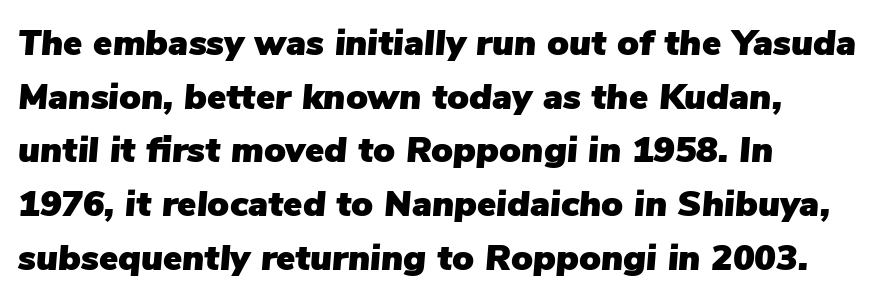
Q: Is the text italic (slanted)? A: Yes, it leans right by about 5 degrees.
Q: Is the text underlined? A: No.
Q: How is the paragraph aligned? A: Left-aligned.
Q: Is the spacing between letters normal or unusually wide? A: Normal.
Q: Is the spacing between lines tight, normal or loose? A: Normal.
Q: Width (condensed, normal, or wide)? A: Normal.
Q: Stroke contrast? A: Low.
Q: x-height? A: Medium.
Q: Monospaced? A: No.
